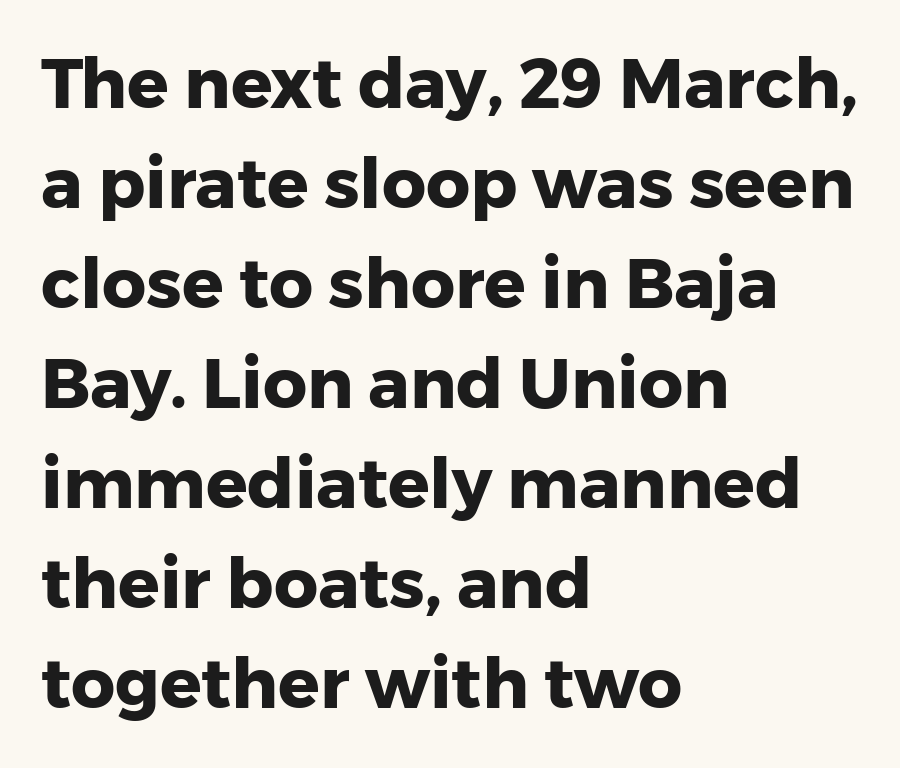
The image shows 69 px heavy sans-serif type, upright; set left-aligned, normal line spacing (1.45x), normal letter spacing, not underlined; low stroke contrast and a medium x-height.
